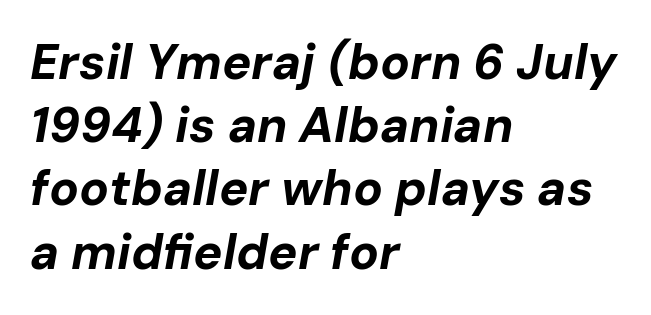
Q: Is the text bold? A: Yes.
Q: Is the text italic (slanted)? A: Yes, it leans right by about 10 degrees.
Q: Is the text underlined? A: No.
Q: How is the paragraph aligned? A: Left-aligned.
Q: Is the spacing between letters normal or unusually wide? A: Normal.
Q: Is the spacing between lines tight, normal or loose? A: Normal.
Q: Width (condensed, normal, or wide)? A: Normal.
Q: Stroke contrast? A: Low.
Q: x-height? A: Medium.
Q: Monospaced? A: No.
